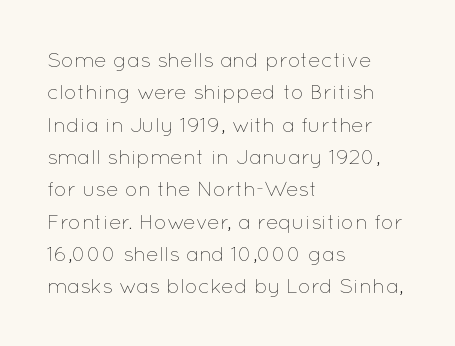
Words float on clear page, feet unadorned. Letters have the restrained weight of plain body copy at most. Horizontal alignment here is leftward, the default for most running prose. Whoever set this chose a conventional vertical rhythm. This sample uses an upright cut, with every glyph sitting square on the baseline.
